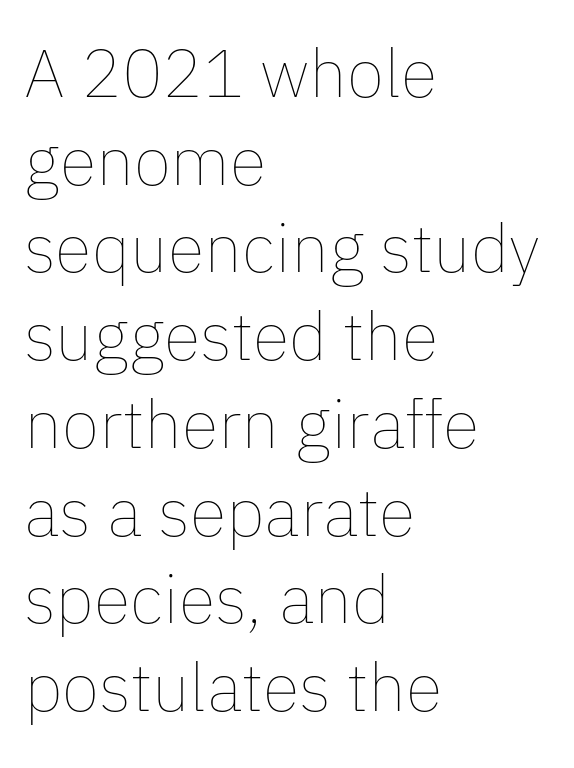
The image shows 68 px thin type, upright; set left-aligned, normal line spacing (1.29x), normal letter spacing, not underlined; low stroke contrast and a medium x-height.
